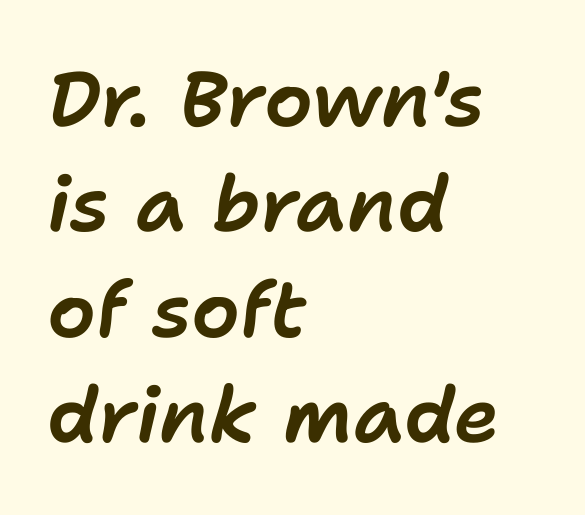
{"italic": "yes", "lean": "right", "slant_degrees": 11, "width": "normal", "stroke_contrast": "low", "x_height": "medium", "monospaced": "no", "underline": "no", "align": "left", "line_spacing": "normal", "line_spacing_ratio": 1.37, "letter_spacing": "normal", "letter_spacing_em": 0.0, "glyph_px": 77}
